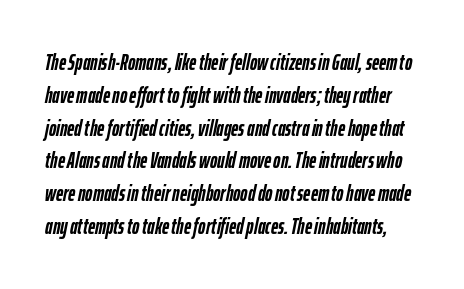
Characters follow at the spacing the type designer built in. Regular leading. Every character sits at an angle, as italics do. Pretty heavy lettering here — definitely bold.
